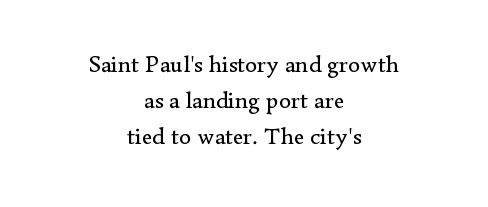
Each new line begins a customary step beneath the previous one. Compared with typical body copy, the letter spacing here is the same. A quiet, ordinary-to-light weight characterises the typeface. Which margin do the lines hug? Neither — every line sits in the middle.
